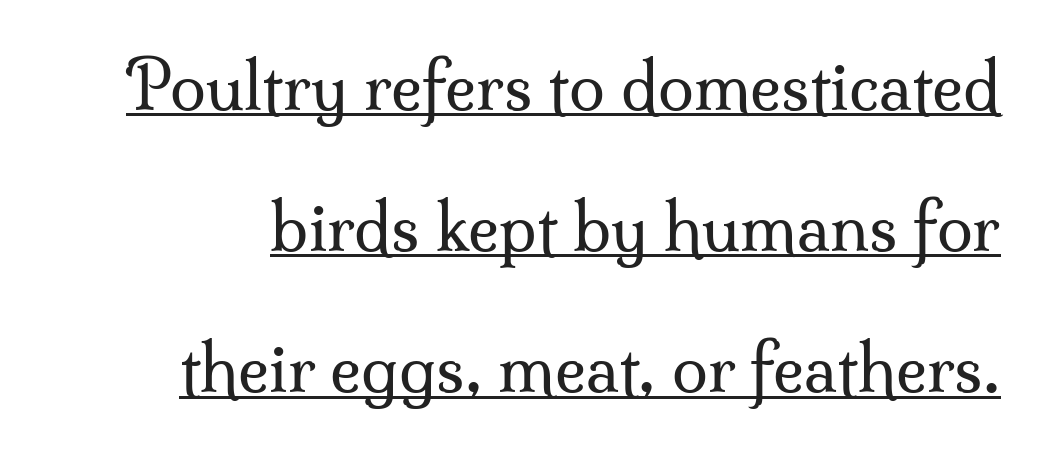
{"serif": "yes", "italic": "no", "bold": "no", "weight": "regular", "width": "normal", "stroke_contrast": "medium", "x_height": "small", "monospaced": "no", "underline": "yes", "line_spacing": "loose", "line_spacing_ratio": 2.17, "letter_spacing": "normal", "letter_spacing_em": 0.0, "glyph_px": 65}
